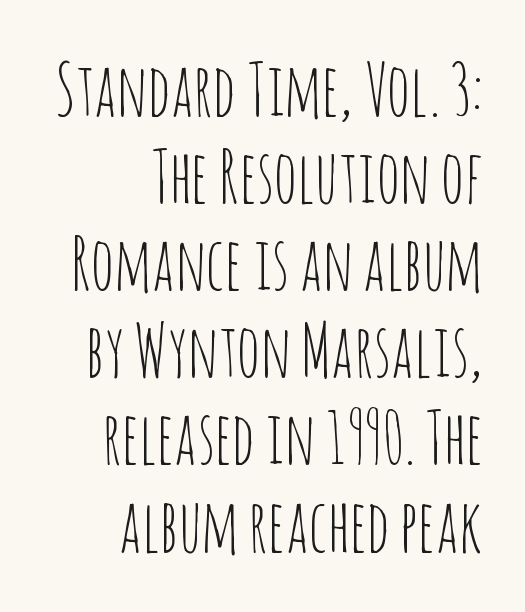
{"serif": "no", "italic": "no", "bold": "no", "weight": "thin", "width": "condensed", "stroke_contrast": "low", "x_height": "large", "monospaced": "no", "underline": "no", "align": "right", "line_spacing_ratio": 1.21, "letter_spacing": "normal", "letter_spacing_em": 0.0, "glyph_px": 72}
